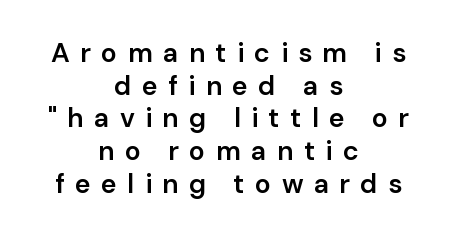
Just letters on the line, the space beneath them empty. The specimen reads as upright at a glance. Heft: intermediate — a semibold. Horizontal alignment here is central, giving a formal, balanced look.
